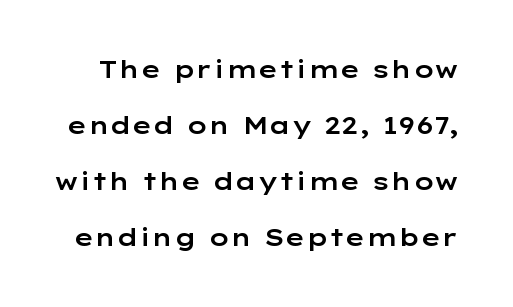
Q: Is the text italic (slanted)? A: No, it is upright.
Q: Is the text underlined? A: No.
Q: Is the spacing between letters normal or unusually wide? A: Normal.
Q: Is the spacing between lines tight, normal or loose? A: Loose.
